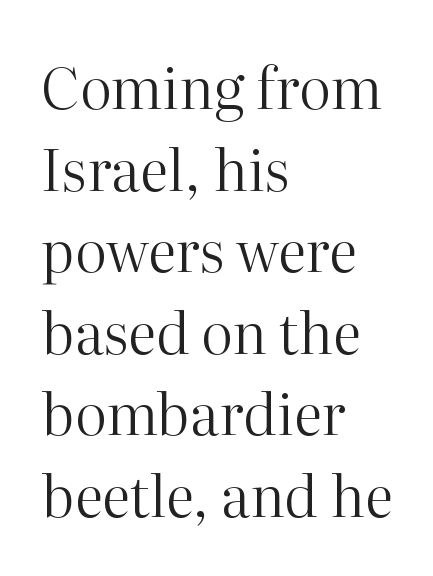
Q: Is the text bold? A: No.
Q: Is the text italic (slanted)? A: No, it is upright.
Q: Is the typeface a serif or a sans-serif typeface? A: Serif.
Q: Is the text underlined? A: No.
Q: How is the paragraph aligned? A: Left-aligned.
Q: Is the spacing between letters normal or unusually wide? A: Normal.
Q: Is the spacing between lines tight, normal or loose? A: Normal.
Q: Width (condensed, normal, or wide)? A: Normal.
Q: Stroke contrast? A: High.
Q: x-height? A: Medium.
Q: Monospaced? A: No.
